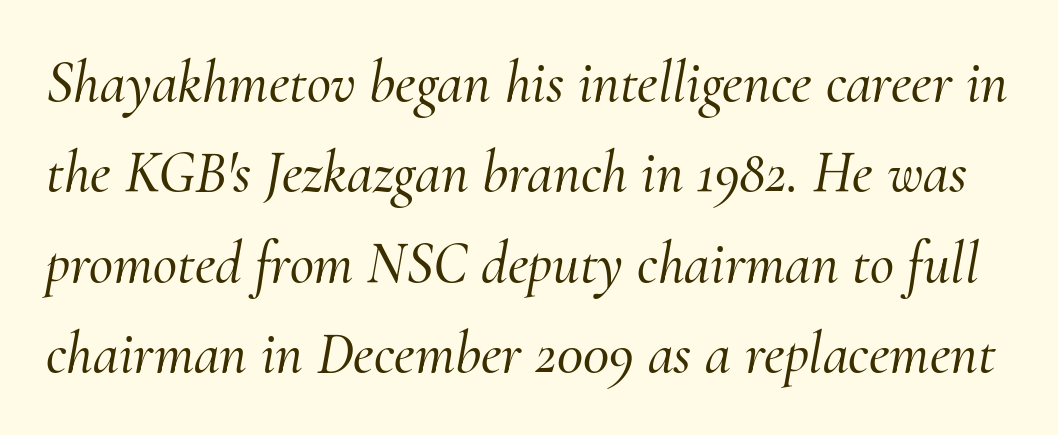
The line-height multiplier appears to be the usual default. Check the space under the baseline: it is left empty. The text carries the slant typical of an italic or oblique font. The type family on display is of the serif kind. The face used here is proportionally spaced, like ordinary book or web type.
